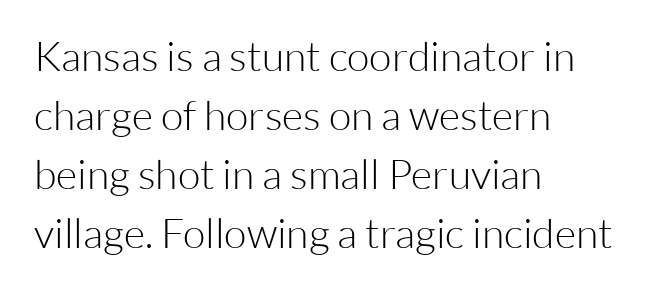
The image shows 41 px light sans-serif type, upright; set left-aligned, normal line spacing (1.44x), normal letter spacing, not underlined; low stroke contrast and a medium x-height.
